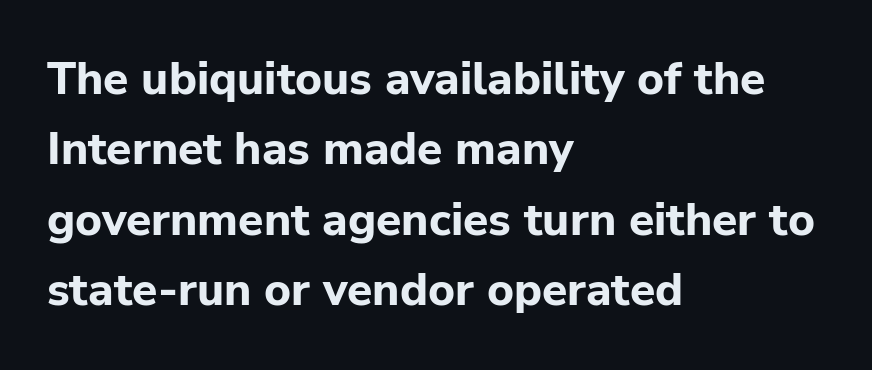
Q: Is the text bold? A: Yes.
Q: Is the text italic (slanted)? A: No, it is upright.
Q: Is the typeface a serif or a sans-serif typeface? A: Sans-serif.
Q: Is the text underlined? A: No.
Q: How is the paragraph aligned? A: Left-aligned.
Q: Is the spacing between letters normal or unusually wide? A: Normal.
Q: Is the spacing between lines tight, normal or loose? A: Normal.
Q: Width (condensed, normal, or wide)? A: Normal.
Q: Stroke contrast? A: Low.
Q: x-height? A: Medium.
Q: Monospaced? A: No.
